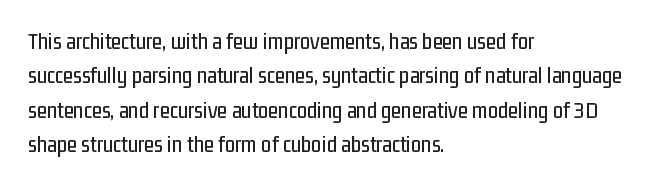
{"italic": "no", "underline": "no", "align": "left", "line_spacing": "normal", "line_spacing_ratio": 1.49, "letter_spacing": "normal", "letter_spacing_em": 0.0, "glyph_px": 23}
